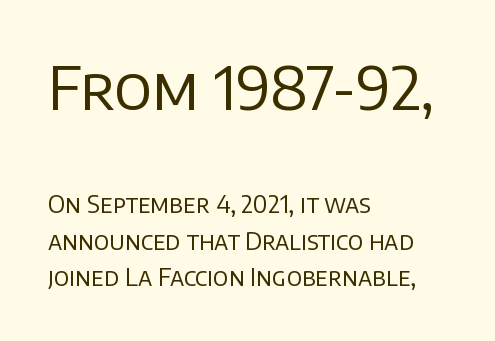
Q: Is the text bold? A: No.
Q: Is the text italic (slanted)? A: No, it is upright.
Q: Is the typeface a serif or a sans-serif typeface? A: Sans-serif.
Q: Is the text underlined? A: No.
Q: How is the paragraph aligned? A: Left-aligned.
Q: Is the spacing between letters normal or unusually wide? A: Normal.
Q: Is the spacing between lines tight, normal or loose? A: Normal.
Q: Which block of text is set in a larger size, the first (top) or the second (bottom)? A: The first (top) one.
Q: Width (condensed, normal, or wide)? A: Normal.
Q: Stroke contrast? A: Low.
Q: x-height? A: Large.
Q: Monospaced? A: No.
